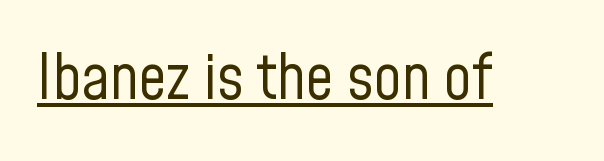
The image shows 62 px regular-weight, condensed sans-serif type, upright; set normal letter spacing, underlined; low stroke contrast and a medium x-height.
